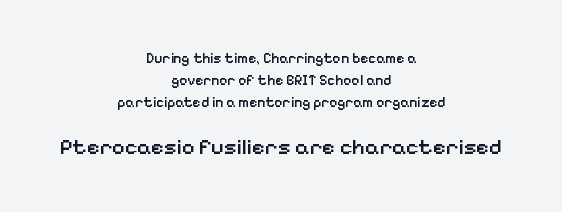
Q: Is the text bold? A: Semi-bold.
Q: Is the text italic (slanted)? A: No, it is upright.
Q: Is the text underlined? A: No.
Q: How is the paragraph aligned? A: Centered.
Q: Is the spacing between letters normal or unusually wide? A: Normal.
Q: Is the spacing between lines tight, normal or loose? A: Normal.
Q: Which block of text is set in a larger size, the first (top) or the second (bottom)? A: The second (bottom) one.
